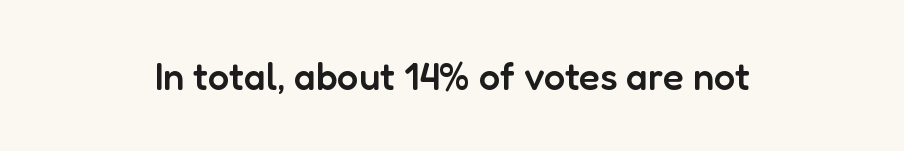
{"serif": "no", "italic": "no", "bold": "semi", "weight": "semibold", "width": "normal", "stroke_contrast": "low", "x_height": "medium", "monospaced": "no", "underline": "no", "align": "center", "letter_spacing": "normal", "letter_spacing_em": 0.0, "glyph_px": 38}
